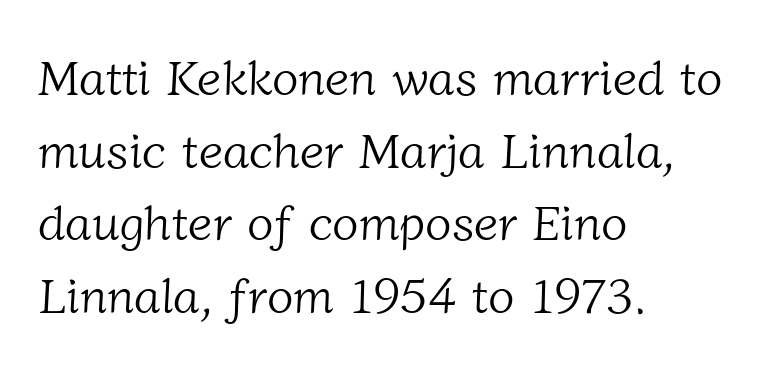
{"serif": "yes", "bold": "no", "weight": "light", "width": "normal", "stroke_contrast": "low", "x_height": "medium", "monospaced": "no", "underline": "no", "align": "left", "line_spacing": "normal", "line_spacing_ratio": 1.48, "letter_spacing": "normal", "letter_spacing_em": 0.0, "glyph_px": 49}
